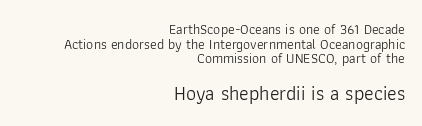
Glance below the letters and you will spot only blank space. A student would notice the bottom passage is typeset larger than what precedes it. Each line ends at the same right margin while the left side varies. Observe the ordinary spacing: letters are neighbours, not strangers. This block would grow much taller if given ordinary leading; it's compressed now.
